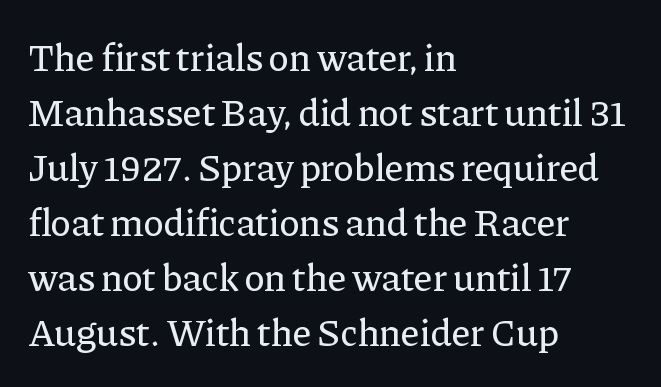
Q: Is the text italic (slanted)? A: No, it is upright.
Q: Is the typeface a serif or a sans-serif typeface? A: Serif.
Q: Is the text underlined? A: No.
Q: How is the paragraph aligned? A: Left-aligned.
Q: Is the spacing between letters normal or unusually wide? A: Normal.
Q: Is the spacing between lines tight, normal or loose? A: Normal.
Q: Width (condensed, normal, or wide)? A: Normal.
Q: Stroke contrast? A: Low.
Q: x-height? A: Medium.
Q: Monospaced? A: No.
